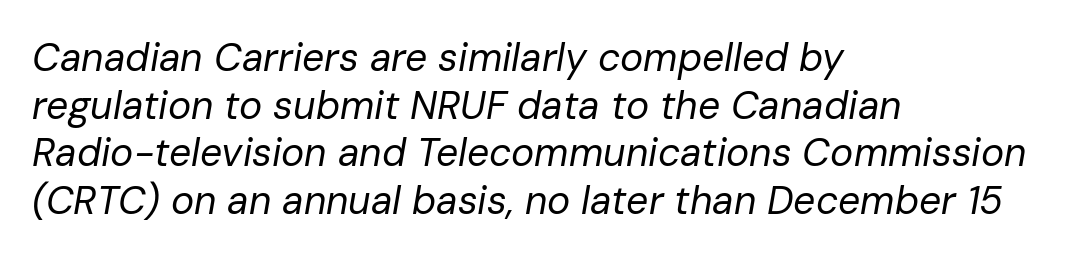
Q: Is the text bold? A: No.
Q: Is the text italic (slanted)? A: Yes, it leans right by about 10 degrees.
Q: Is the text underlined? A: No.
Q: How is the paragraph aligned? A: Left-aligned.
Q: Is the spacing between letters normal or unusually wide? A: Normal.
Q: Width (condensed, normal, or wide)? A: Normal.
Q: Stroke contrast? A: Low.
Q: x-height? A: Medium.
Q: Monospaced? A: No.
